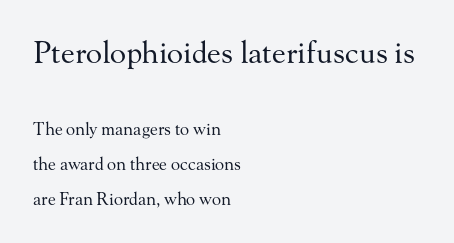
{"serif": "yes", "italic": "no", "bold": "no", "weight": "regular", "width": "normal", "stroke_contrast": "medium", "x_height": "small", "monospaced": "no", "underline": "no", "align": "left", "line_spacing": "loose", "line_spacing_ratio": 2.04, "letter_spacing": "normal", "letter_spacing_em": 0.0, "larger_block": "first", "size_ratio": 1.76, "glyph_px": 30}
